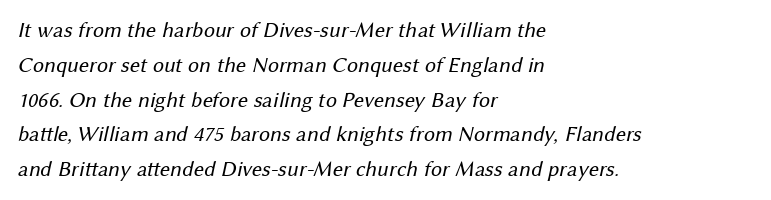
The strokes carry an ordinary text weight at most. Between one letter and the next there's only the usual sliver of space. Bare-footed words on every line. Every row of glyphs begins at an identical x-position on the left. Notice how descenders clear the ascenders below comfortably — that's standard leading.
